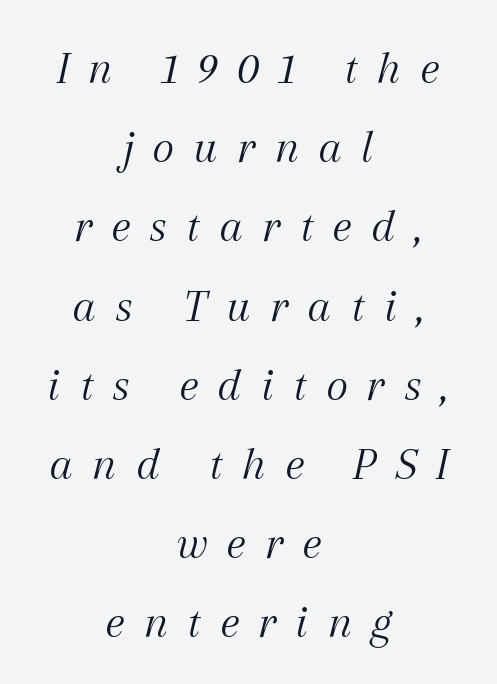
{"serif": "yes", "italic": "yes", "lean": "right", "slant_degrees": 12, "bold": "no", "weight": "light", "width": "normal", "stroke_contrast": "medium", "x_height": "medium", "monospaced": "no", "underline": "no", "align": "center", "line_spacing": "normal", "line_spacing_ratio": 1.65, "letter_spacing": "wide", "letter_spacing_em": 0.38, "glyph_px": 48}
